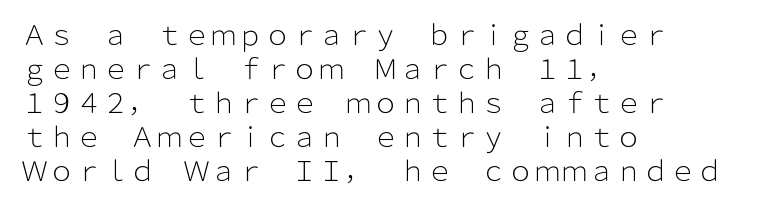
Q: Is the text bold? A: No.
Q: Is the text italic (slanted)? A: No, it is upright.
Q: Is the text underlined? A: No.
Q: How is the paragraph aligned? A: Left-aligned.
Q: Is the spacing between letters normal or unusually wide? A: Normal.
Q: Is the spacing between lines tight, normal or loose? A: Normal.
